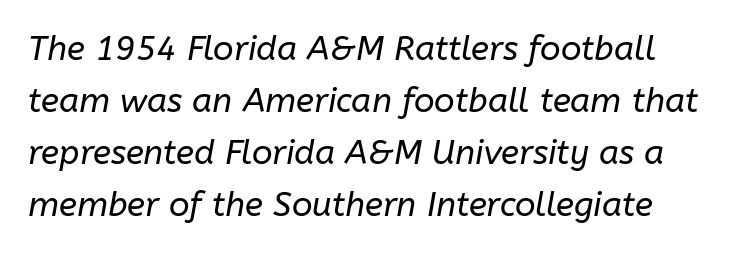
Q: Is the text bold? A: No.
Q: Is the text italic (slanted)? A: Yes, it leans right by about 10 degrees.
Q: Is the text underlined? A: No.
Q: Is the spacing between letters normal or unusually wide? A: Normal.
Q: Is the spacing between lines tight, normal or loose? A: Normal.
Q: Width (condensed, normal, or wide)? A: Normal.
Q: Stroke contrast? A: Low.
Q: x-height? A: Medium.
Q: Monospaced? A: No.
